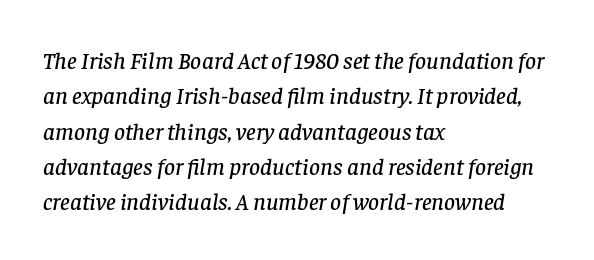
The image shows 24 px text type, italic (leaning right); set left-aligned, normal line spacing (1.47x), normal letter spacing, not underlined.
